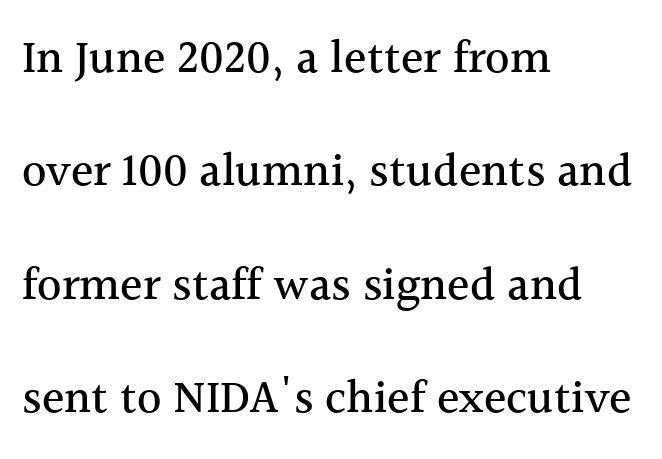
{"serif": "yes", "italic": "no", "width": "normal", "x_height": "medium", "monospaced": "no", "underline": "no", "align": "left", "line_spacing": "loose", "line_spacing_ratio": 2.41, "letter_spacing": "normal", "letter_spacing_em": 0.0, "glyph_px": 47}
